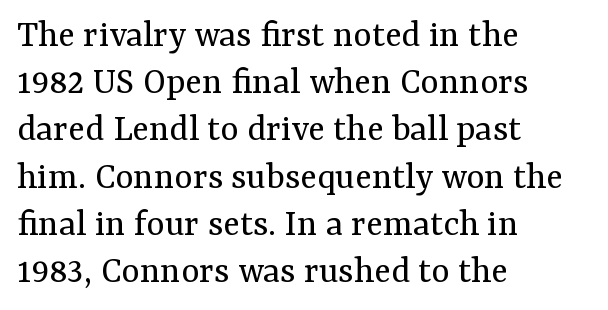
The image shows 39 px regular-weight serif type, upright; set left-aligned, line spacing 1.21x, normal letter spacing, not underlined; medium stroke contrast and a medium x-height.
